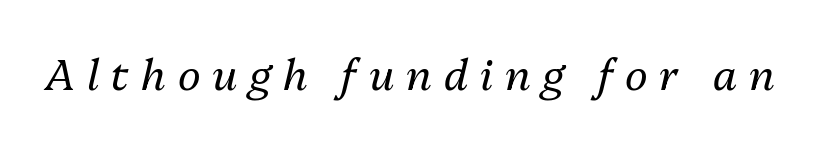
Q: Is the text bold? A: No.
Q: Is the text italic (slanted)? A: Yes, it leans right by about 13 degrees.
Q: Is the text underlined? A: No.
Q: Is the spacing between letters normal or unusually wide? A: Unusually wide.
Q: Width (condensed, normal, or wide)? A: Normal.
Q: Stroke contrast? A: Medium.
Q: x-height? A: Medium.
Q: Monospaced? A: No.
